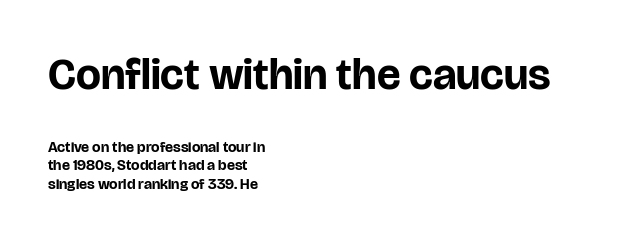
Reading top to bottom, the characters get smaller at the block break. The type family on display is of the sans-serif kind. No word sits above an underline. Between one letter and the next there's only the usual sliver of space. All the whitespace from short lines collects on the right.
